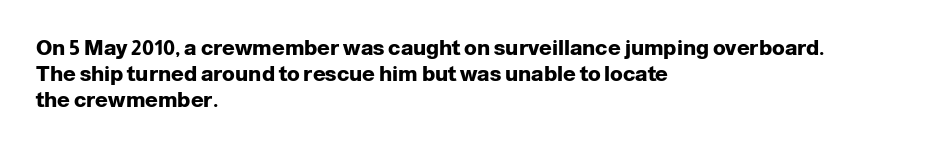
The letters stand upright; this is a roman face. Every row of glyphs begins at an identical x-position on the left. Between one letter and the next there's only the usual sliver of space. Caption: bold face, heavy strokes.
